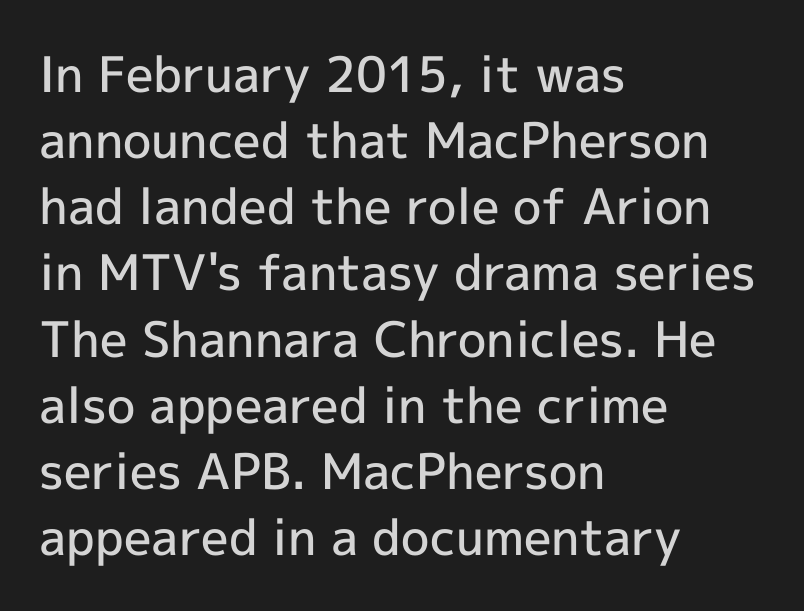
{"serif": "no", "italic": "no", "bold": "semi", "weight": "semibold", "width": "normal", "x_height": "medium", "monospaced": "no", "underline": "no", "align": "left", "line_spacing": "normal", "line_spacing_ratio": 1.35, "letter_spacing": "normal", "letter_spacing_em": 0.0, "glyph_px": 49}
